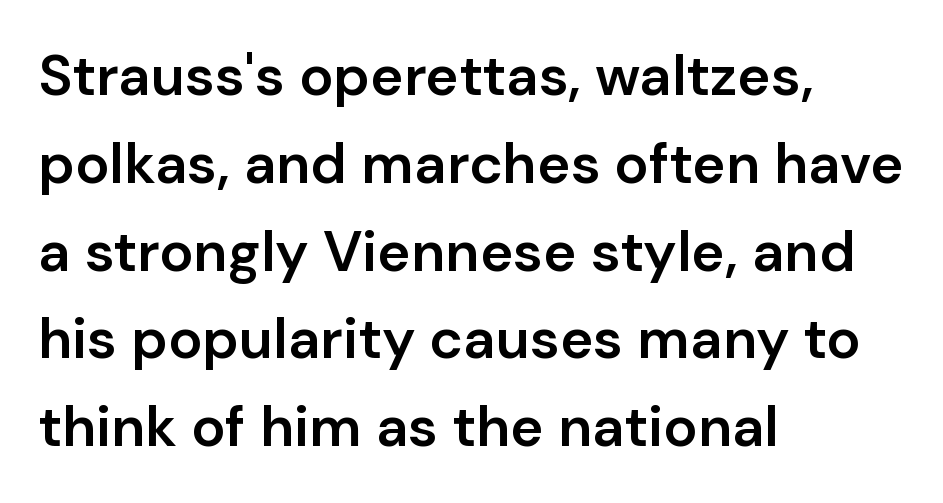
{"serif": "no", "italic": "no", "bold": "semi", "weight": "semibold", "width": "normal", "stroke_contrast": "low", "x_height": "medium", "monospaced": "no", "underline": "no", "align": "left", "line_spacing": "normal", "line_spacing_ratio": 1.54, "letter_spacing": "normal", "letter_spacing_em": 0.0, "glyph_px": 57}
